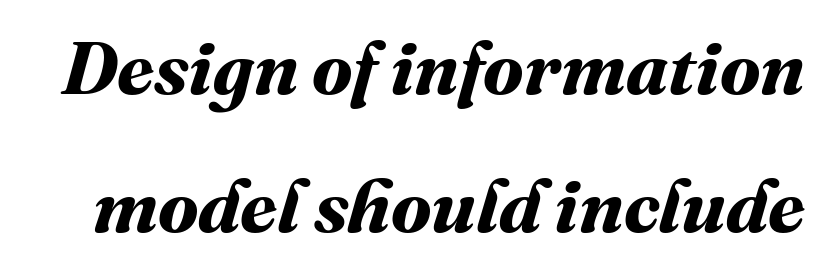
Q: Is the text bold? A: Yes.
Q: Is the text underlined? A: No.
Q: Is the spacing between letters normal or unusually wide? A: Normal.
Q: Width (condensed, normal, or wide)? A: Normal.
Q: Stroke contrast? A: Medium.
Q: x-height? A: Medium.
Q: Monospaced? A: No.
